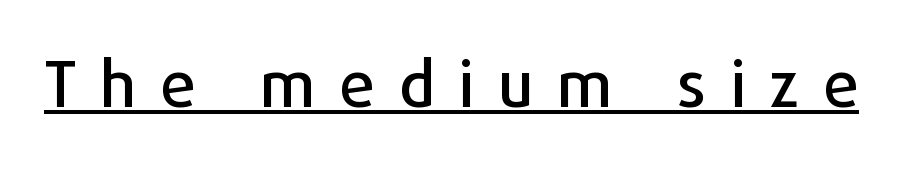
Q: Is the text italic (slanted)? A: No, it is upright.
Q: Is the typeface a serif or a sans-serif typeface? A: Sans-serif.
Q: Is the text underlined? A: Yes.
Q: Is the spacing between letters normal or unusually wide? A: Unusually wide.
Q: Width (condensed, normal, or wide)? A: Normal.
Q: Stroke contrast? A: Low.
Q: x-height? A: Medium.
Q: Monospaced? A: No.
